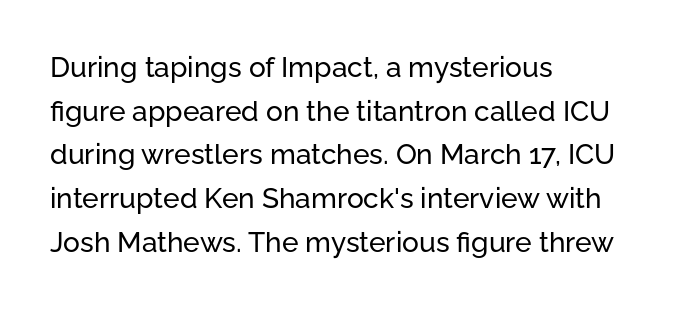
Unmarked baselines from the first word to the last. Honestly, the row spacing looks completely unremarkable. Notice how the passage keeps a crisp vertical edge on the left only. The horizontal fit of the characters is conventional and even. No italicization has been applied; the sample stays upright.
